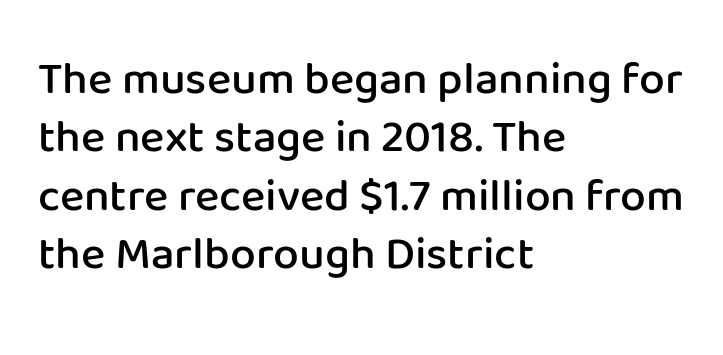
The image shows 46 px semibold sans-serif type, upright; set left-aligned, normal line spacing (1.27x), normal letter spacing, not underlined; low stroke contrast and a medium x-height.
